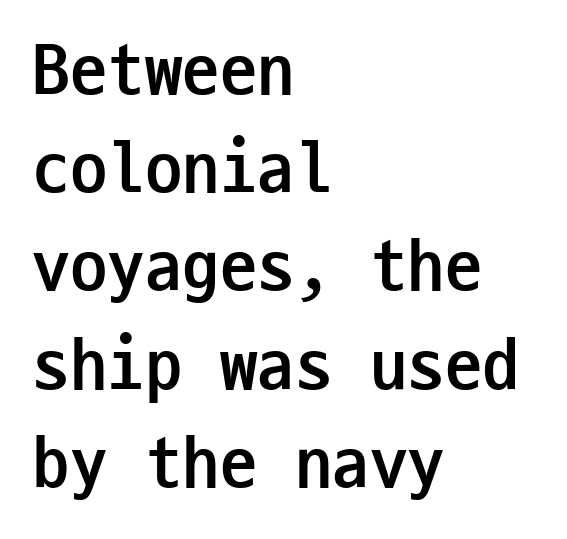
The image shows 75 px semibold, condensed sans-serif type, upright, monospaced; set left-aligned, normal line spacing (1.31x), normal letter spacing, not underlined; low stroke contrast and a medium x-height.
